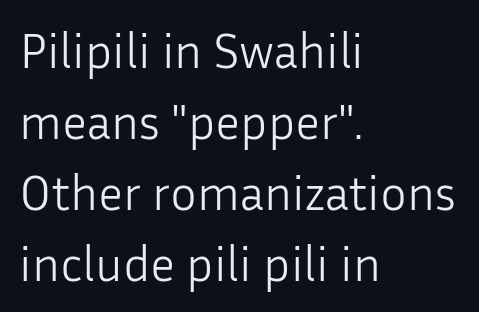
The image shows 50 px light sans-serif type, upright; set left-aligned, normal line spacing (1.42x), normal letter spacing, not underlined; low stroke contrast and a medium x-height.
